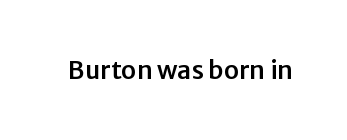
{"italic": "no", "underline": "no", "letter_spacing": "normal", "letter_spacing_em": 0.0, "glyph_px": 25}
